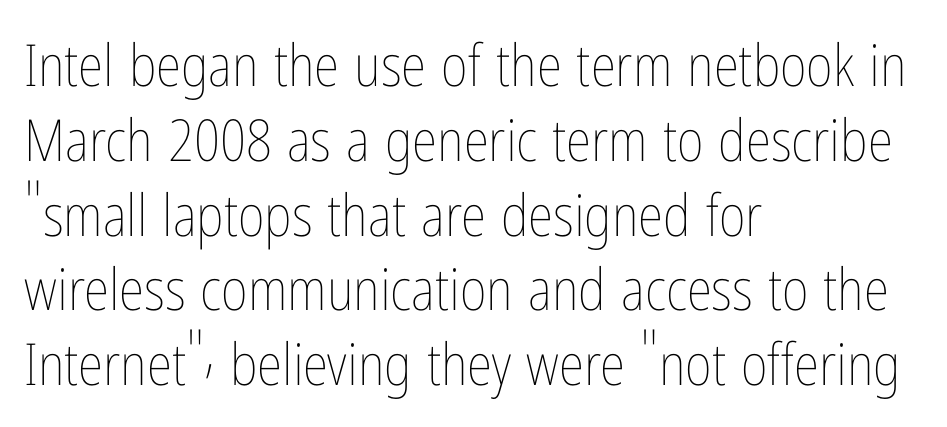
{"italic": "no", "bold": "no", "weight": "thin", "width": "condensed", "stroke_contrast": "low", "x_height": "medium", "monospaced": "no", "underline": "no", "align": "left", "line_spacing": "normal", "line_spacing_ratio": 1.29, "letter_spacing": "normal", "letter_spacing_em": 0.0, "glyph_px": 58}
